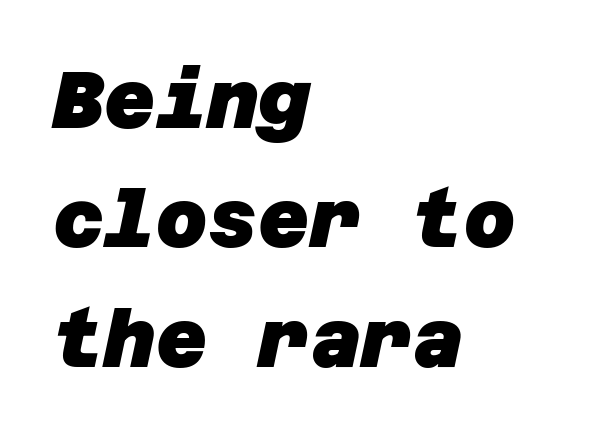
The image shows 79 px heavy sans-serif type; set left-aligned, normal line spacing (1.51x), normal letter spacing, not underlined; low stroke contrast and a large x-height.
